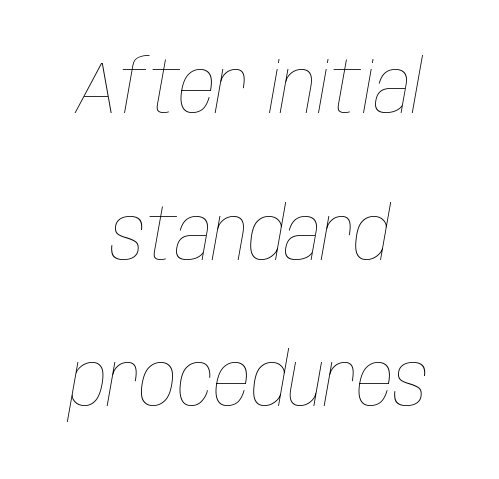
Notice the wide empty band between every row — that's loose leading. Is this a heavy cut? Hardly; it is regular or lighter. Horizontally, the lines are justified to the midpoint only. The passage shown is typed in a proportional face where columns would drift.
